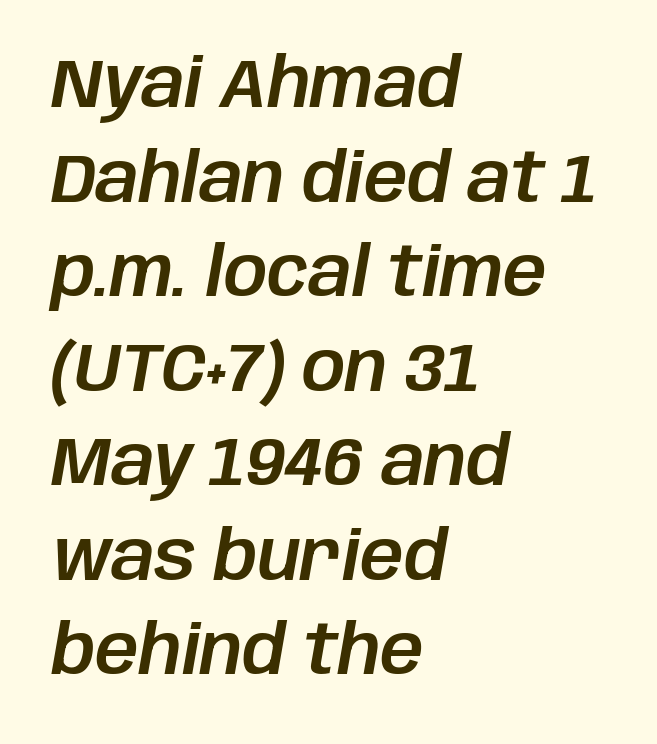
These lines keep a tight, regular rhythm from letter to letter. Decoration check: the copy has no underline. Spacing verdict: proportional, widths tailored to each character. One-word summary of the alignment: left.
